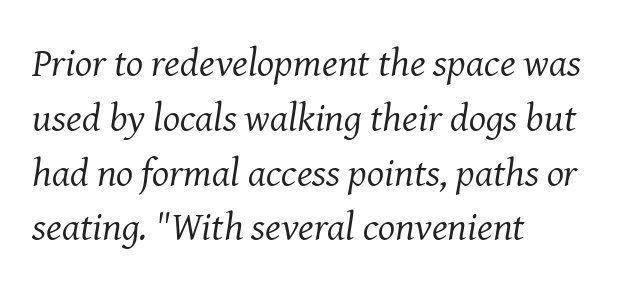
Rendered with sloped, italic letterforms. The typesetting does not lean heavy: it is not bold. The rows are spaced the way most documents space them. This sample uses plain, unmodified letter spacing. Decoration check: the copy has no underline. The characters display serif detailing at their extremities.
